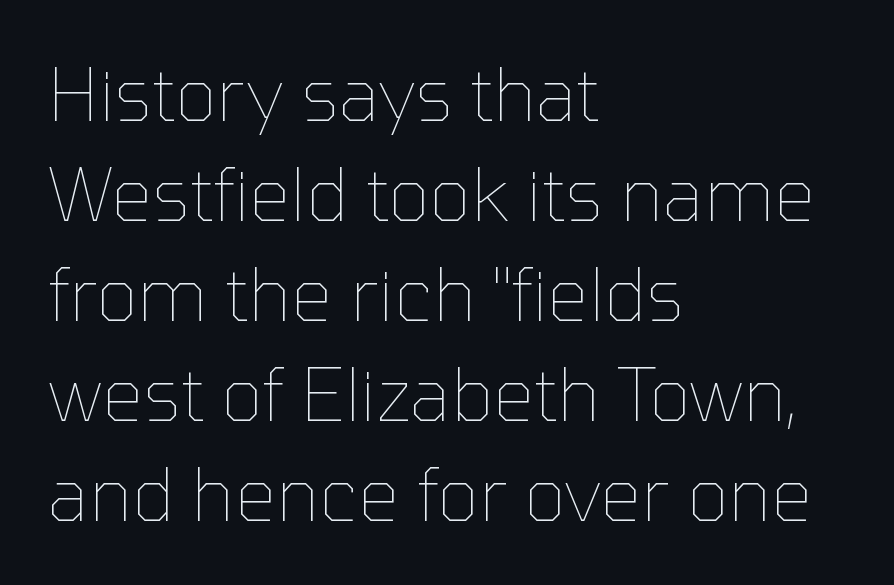
Words float on clear page, feet unadorned. Italic? Not at all — the glyphs are vertical. Each word holds together tightly as a unit, with standard inter-letter gaps. If you drew a ruler down the left edge, every line would touch it. A normal amount of white space separates one row of letters from the next.
